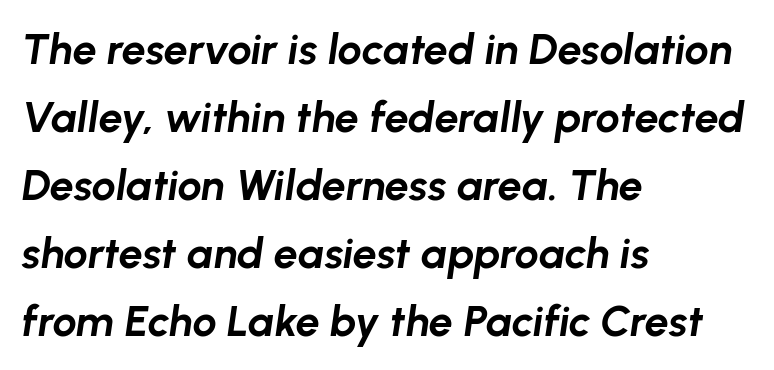
Any mark beneath the type? The region is blank. Horizontally, the lines are justified to the leading edge only. Here the designer chose a conventional face with non-uniform glyph widths. The passage shown stacks its lines at a standard gap. In terms of weight, the rendering is a true, heavy bold.
